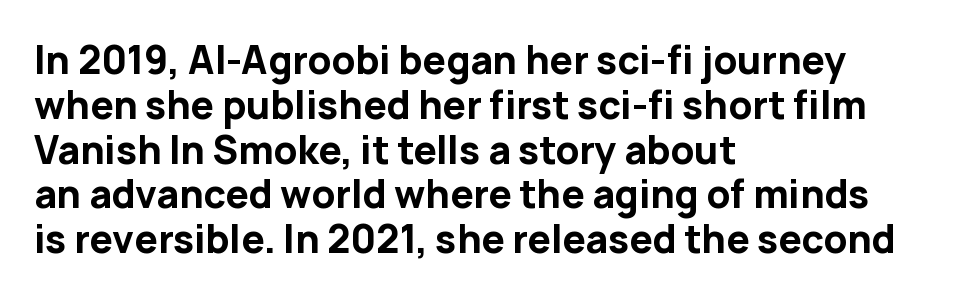
Q: Is the text bold? A: Yes.
Q: Is the text italic (slanted)? A: No, it is upright.
Q: Is the typeface a serif or a sans-serif typeface? A: Sans-serif.
Q: Is the text underlined? A: No.
Q: How is the paragraph aligned? A: Left-aligned.
Q: Is the spacing between letters normal or unusually wide? A: Normal.
Q: Width (condensed, normal, or wide)? A: Normal.
Q: Stroke contrast? A: Low.
Q: x-height? A: Medium.
Q: Monospaced? A: No.
